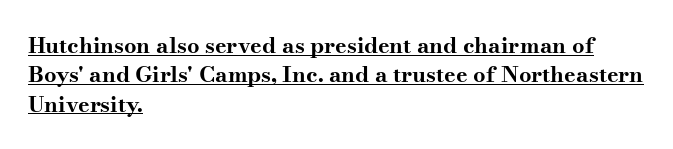
The image shows 22 px bold type, upright; set left-aligned, normal line spacing (1.33x), normal letter spacing, underlined.
